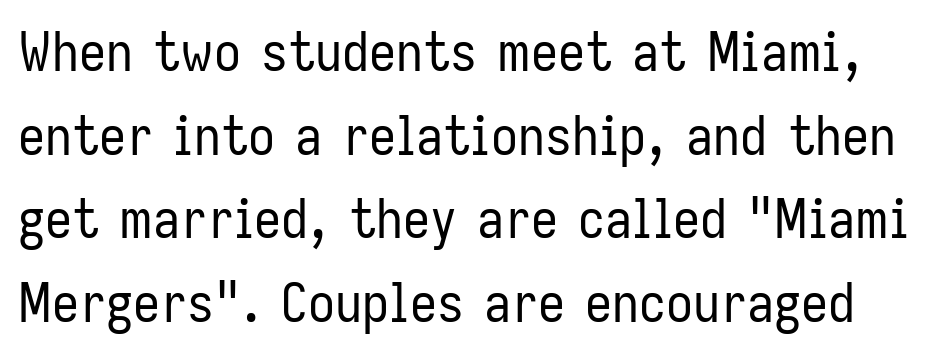
The letters sit at their default tracking, neither squeezed nor spread. No feet cap the strokes, marking this as sans-serif type. Does the lettering tilt? It doesn't — this is upright. A typesetter would call this proportional, since set widths differ per character. Quick note: interline space is typical.
